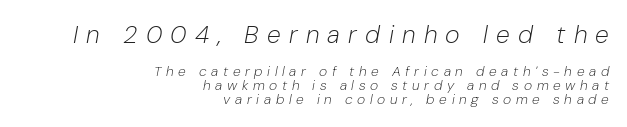
The paragraph has a hard right edge and a soft left edge. Cramped leading. Weight: not bold — regular or lighter. This is oblique type, the kind used for emphasis or titles.
